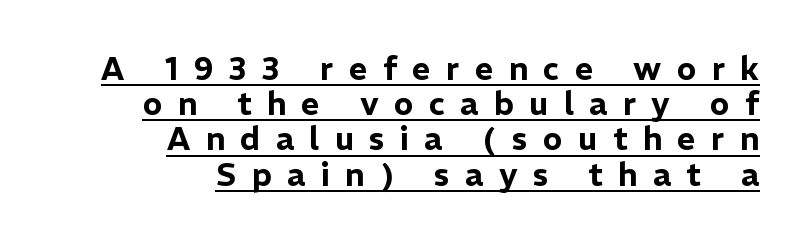
Q: Is the text italic (slanted)? A: No, it is upright.
Q: Is the typeface a serif or a sans-serif typeface? A: Sans-serif.
Q: Is the text underlined? A: Yes.
Q: How is the paragraph aligned? A: Right-aligned.
Q: Is the spacing between letters normal or unusually wide? A: Unusually wide.
Q: Is the spacing between lines tight, normal or loose? A: Tight.
Q: Width (condensed, normal, or wide)? A: Normal.
Q: Stroke contrast? A: Low.
Q: x-height? A: Medium.
Q: Monospaced? A: No.
